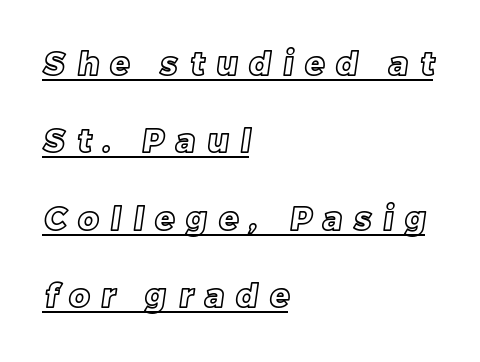
The image shows 32 px text type; set left-aligned, loose line spacing (2.42x), unusually wide letter spacing (+0.37 em), underlined; a large x-height.
